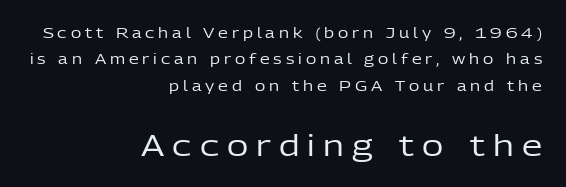
{"serif": "no", "italic": "no", "bold": "no", "weight": "regular", "width": "normal", "stroke_contrast": "low", "x_height": "medium", "monospaced": "no", "underline": "no", "align": "right", "line_spacing_ratio": 1.89, "letter_spacing": "wide", "letter_spacing_em": 0.28, "larger_block": "second", "size_ratio": 2.07, "glyph_px": 29}
